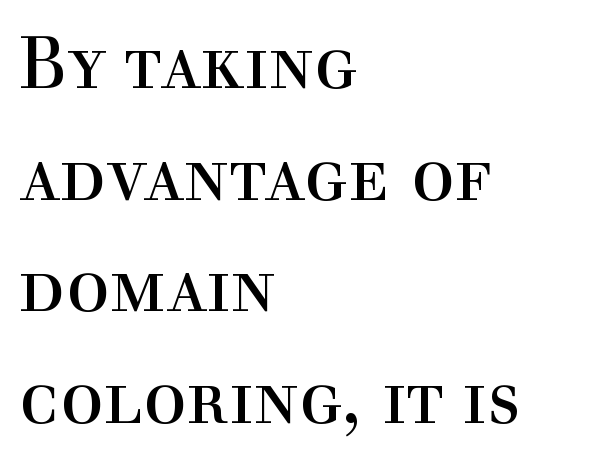
{"serif": "yes", "italic": "no", "bold": "no", "weight": "regular", "width": "normal", "x_height": "medium", "monospaced": "no", "underline": "no", "align": "left", "line_spacing": "normal", "line_spacing_ratio": 1.55, "letter_spacing": "normal", "letter_spacing_em": 0.0, "glyph_px": 72}
